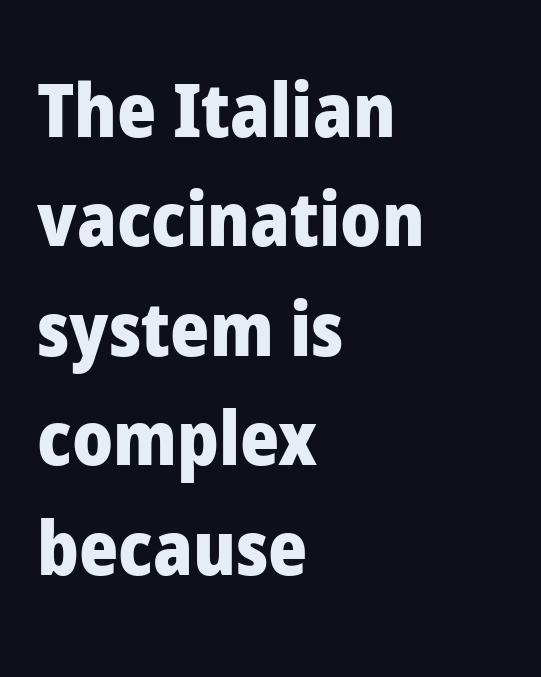
Q: Is the text bold? A: Yes.
Q: Is the text italic (slanted)? A: No, it is upright.
Q: Is the typeface a serif or a sans-serif typeface? A: Sans-serif.
Q: Is the text underlined? A: No.
Q: How is the paragraph aligned? A: Left-aligned.
Q: Is the spacing between letters normal or unusually wide? A: Normal.
Q: Is the spacing between lines tight, normal or loose? A: Normal.
Q: Width (condensed, normal, or wide)? A: Normal.
Q: Stroke contrast? A: Low.
Q: x-height? A: Medium.
Q: Monospaced? A: No.
